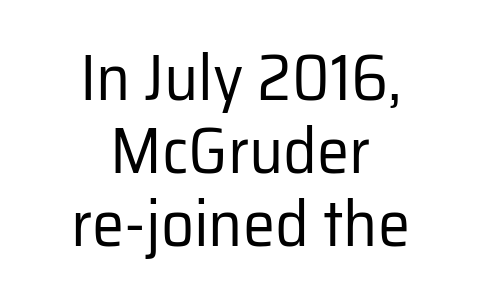
{"serif": "no", "italic": "no", "bold": "no", "weight": "regular", "width": "normal", "stroke_contrast": "low", "x_height": "medium", "monospaced": "no", "underline": "no", "align": "center", "line_spacing": "tight", "line_spacing_ratio": 1.12, "letter_spacing": "normal", "letter_spacing_em": 0.0, "glyph_px": 65}
